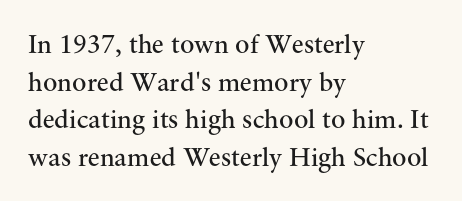
Notice how the stems are strictly vertical — no italics here. A bare baseline throughout the passage. Inter-character spacing is left at the font's built-in metrics. Vertical spacing — default. The ragged edge is on the right, which tells us the setting is flush left. The font sits on the lighter half of the weight spectrum, regular included.
